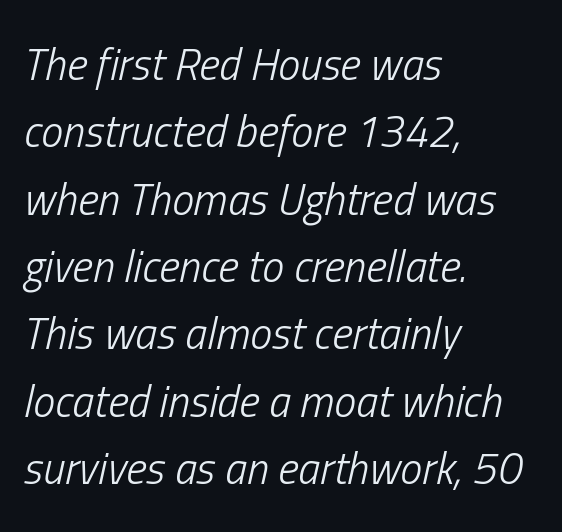
Q: Is the text bold? A: No.
Q: Is the text italic (slanted)? A: Yes, it leans right by about 13 degrees.
Q: Is the text underlined? A: No.
Q: How is the paragraph aligned? A: Left-aligned.
Q: Is the spacing between letters normal or unusually wide? A: Normal.
Q: Is the spacing between lines tight, normal or loose? A: Normal.
Q: Width (condensed, normal, or wide)? A: Condensed.
Q: Stroke contrast? A: Low.
Q: x-height? A: Medium.
Q: Monospaced? A: No.
